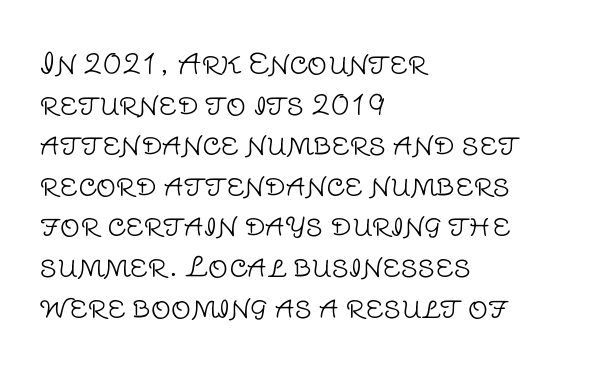
The image shows 28 px light sans-serif type; set left-aligned, normal line spacing (1.45x), normal letter spacing, not underlined; low stroke contrast and a large x-height.
